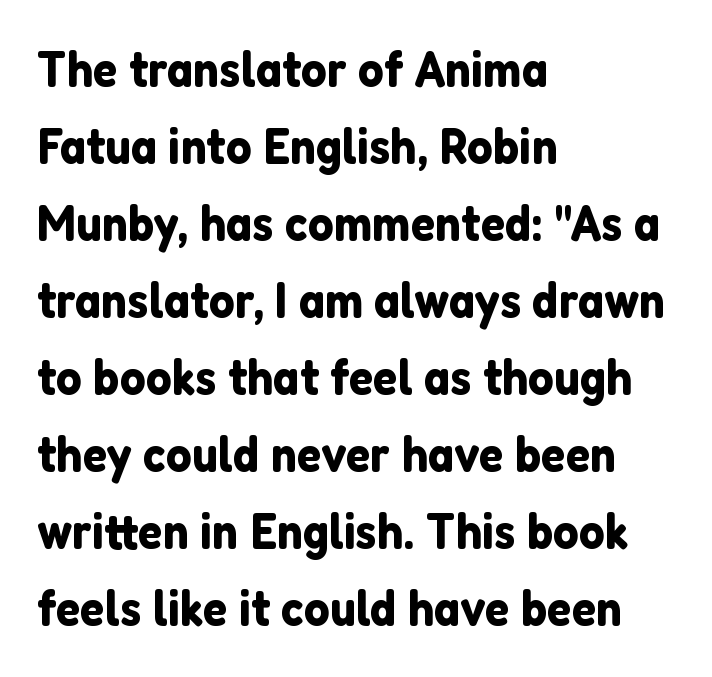
The typography opts for an upright posture over an oblique one. The rag falls on the right side of this text block. The face used here is a sans, in the tradition of grotesques and geometrics. Type without underlining. Inter-character spacing is left at the font's built-in metrics.
